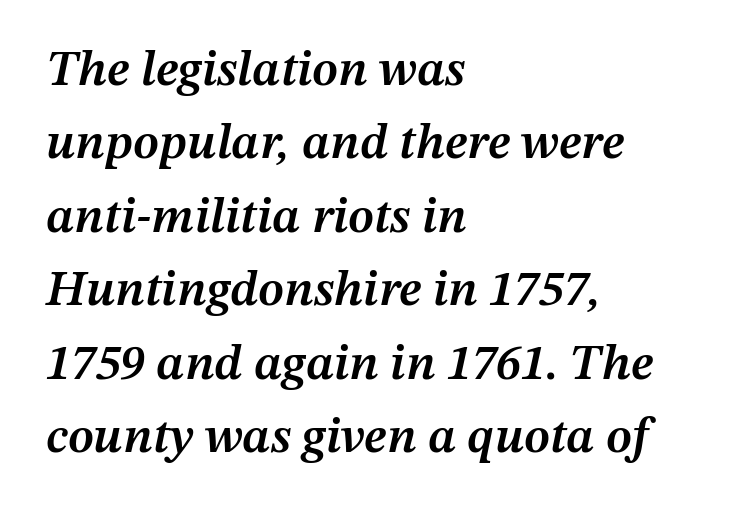
The image shows 50 px semibold type, italic (leaning right); set left-aligned, normal line spacing (1.47x), normal letter spacing, not underlined; medium stroke contrast and a medium x-height.
